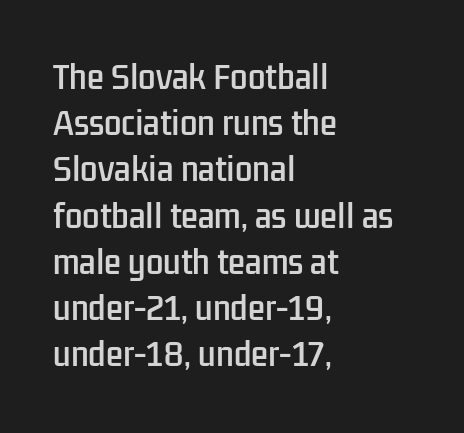
Check where the strokes stop: nothing finishes them off — pure sans. Look at the tracking — it's just the regular setting, nothing added. The letters stand straight up with perfectly vertical stems. This sample is left-justified, so line endings fall wherever the words run out. The string is rendered with underlining switched off. Is this a fixed-width face? No — the glyphs have proportional, varying widths.
